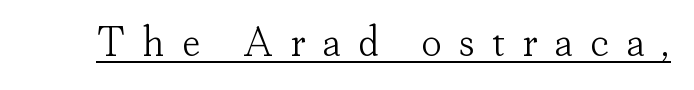
Q: Is the text bold? A: No.
Q: Is the text italic (slanted)? A: No, it is upright.
Q: Is the typeface a serif or a sans-serif typeface? A: Serif.
Q: Is the text underlined? A: Yes.
Q: Is the spacing between letters normal or unusually wide? A: Unusually wide.
Q: Width (condensed, normal, or wide)? A: Normal.
Q: Stroke contrast? A: Low.
Q: x-height? A: Small.
Q: Monospaced? A: No.
